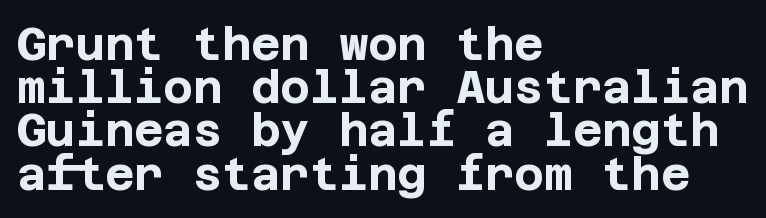
{"serif": "no", "italic": "no", "bold": "yes", "weight": "bold", "width": "normal", "stroke_contrast": "low", "x_height": "large", "underline": "no", "align": "left", "line_spacing": "tight", "line_spacing_ratio": 0.96, "letter_spacing": "normal", "letter_spacing_em": 0.0, "glyph_px": 45}
